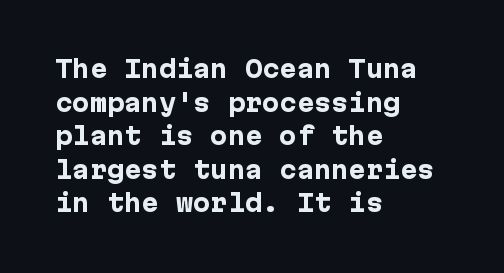
Q: Is the text bold? A: Yes.
Q: Is the text italic (slanted)? A: No, it is upright.
Q: Is the text underlined? A: No.
Q: How is the paragraph aligned? A: Left-aligned.
Q: Is the spacing between letters normal or unusually wide? A: Normal.
Q: Is the spacing between lines tight, normal or loose? A: Normal.
